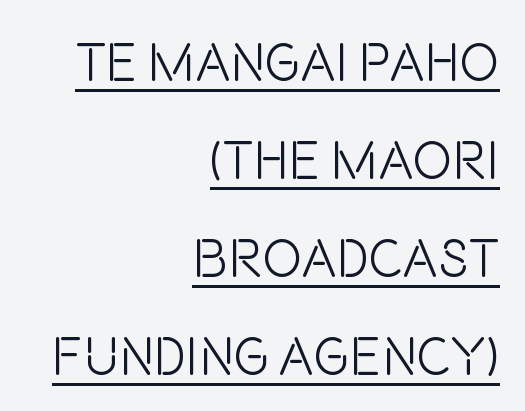
A continuous stroke trails under the words, as in a hyperlink. Character widths vary here, with narrow letters taking less room than wide ones. These lines are composed in type without serifs. Nothing heavy about these letters — not bold at all. Glyph-to-glyph distance matches everyday printed text.
